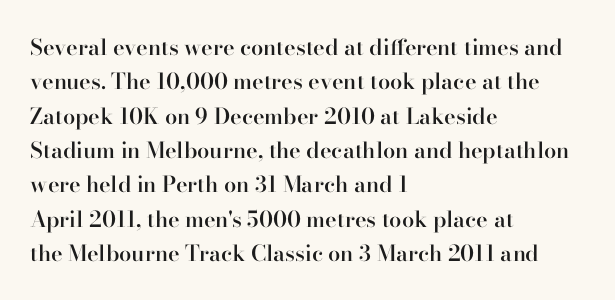
The lines in this sample share a left origin and differ only in where they stop. Firm but not heavy-handed strokes: this text is semibold. A typesetter would call this leading conventional body-copy spacing. Decoration check: the copy has no underline. There is no visible air inserted between adjacent glyphs. Ordinary non-slanted type is in use.
